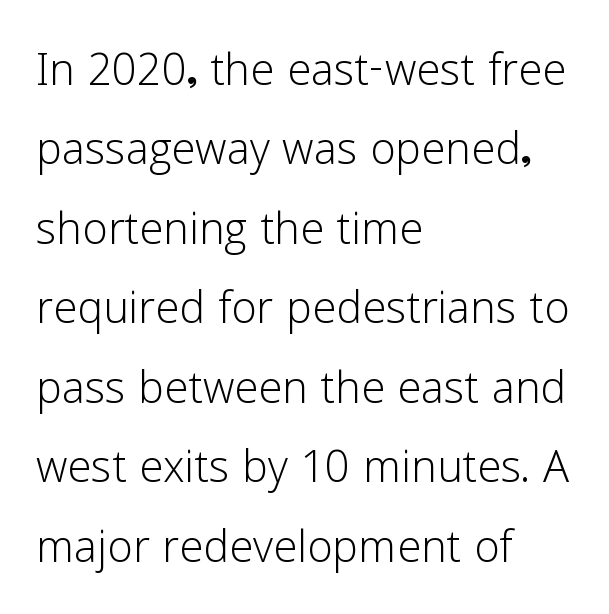
Q: Is the text bold? A: No.
Q: Is the text italic (slanted)? A: No, it is upright.
Q: Is the typeface a serif or a sans-serif typeface? A: Sans-serif.
Q: Is the text underlined? A: No.
Q: How is the paragraph aligned? A: Left-aligned.
Q: Is the spacing between letters normal or unusually wide? A: Normal.
Q: Is the spacing between lines tight, normal or loose? A: Normal.
Q: Width (condensed, normal, or wide)? A: Normal.
Q: Stroke contrast? A: Low.
Q: x-height? A: Medium.
Q: Monospaced? A: No.
